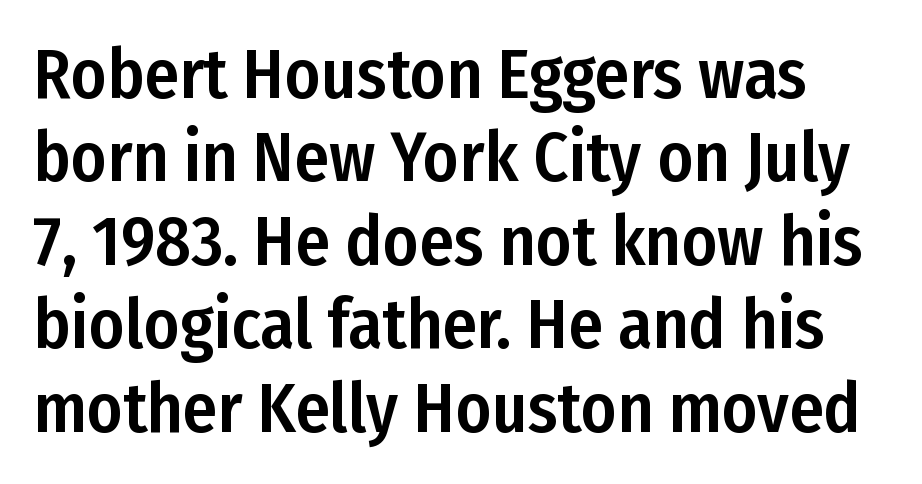
Q: Is the text italic (slanted)? A: No, it is upright.
Q: Is the typeface a serif or a sans-serif typeface? A: Sans-serif.
Q: Is the text underlined? A: No.
Q: Is the spacing between letters normal or unusually wide? A: Normal.
Q: Width (condensed, normal, or wide)? A: Condensed.
Q: Stroke contrast? A: Low.
Q: x-height? A: Medium.
Q: Monospaced? A: No.
